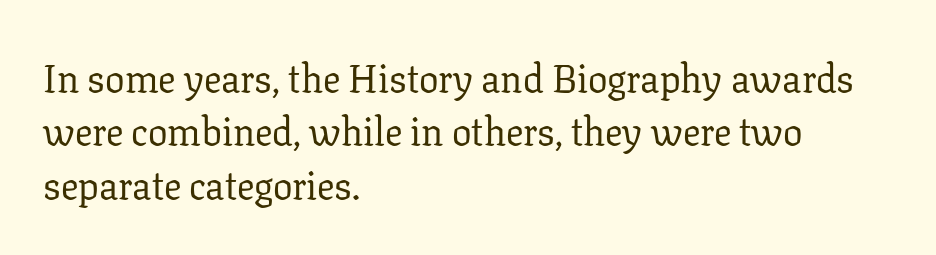
The image shows 39 px regular-weight serif type, upright; set left-aligned, normal line spacing (1.37x), normal letter spacing, not underlined; low stroke contrast and a medium x-height.
